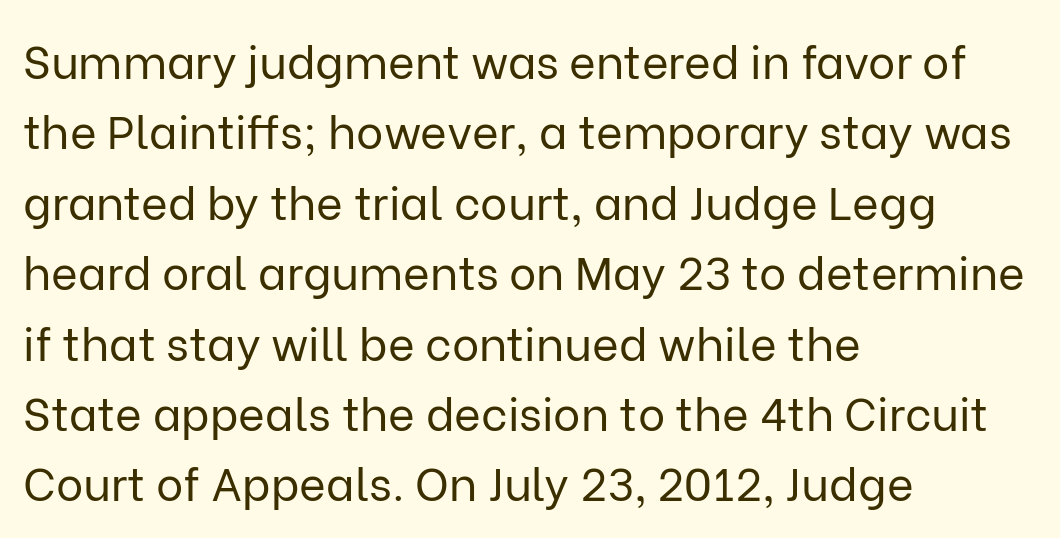
The image shows 46 px regular-weight sans-serif type, upright; set left-aligned, normal line spacing (1.53x), normal letter spacing, not underlined; low stroke contrast and a medium x-height.
